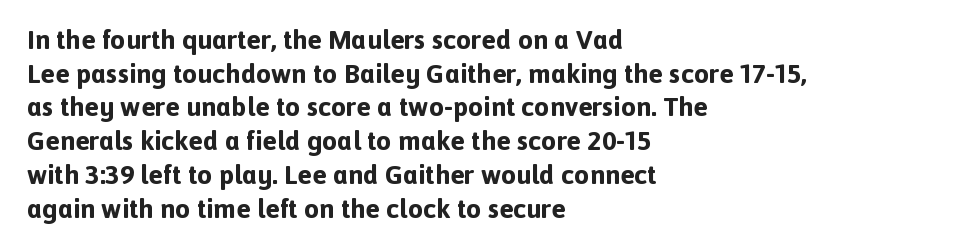
The image shows 27 px bold type, upright; set left-aligned, normal line spacing (1.25x), normal letter spacing, not underlined.
